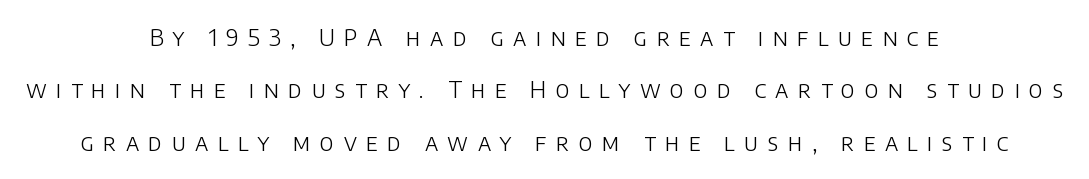
Is the letter spacing exaggerated? Yes — the characters are pushed far apart. A typesetter would call this leading open, well beyond the default. This is the regular roman posture of the typeface. Centered paragraph, ragged on both sides. The characters are drawn with everyday or finer stroke widths. Only glyphs here, with clear space below each row.
